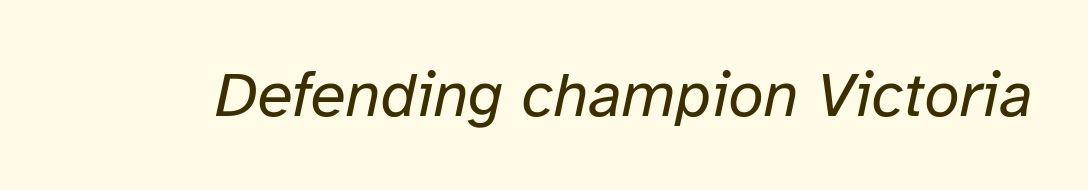
{"italic": "yes", "lean": "right", "slant_degrees": 12, "bold": "no", "weight": "regular", "width": "normal", "stroke_contrast": "low", "x_height": "medium", "monospaced": "no", "underline": "no", "letter_spacing": "normal", "letter_spacing_em": 0.0, "glyph_px": 64}
